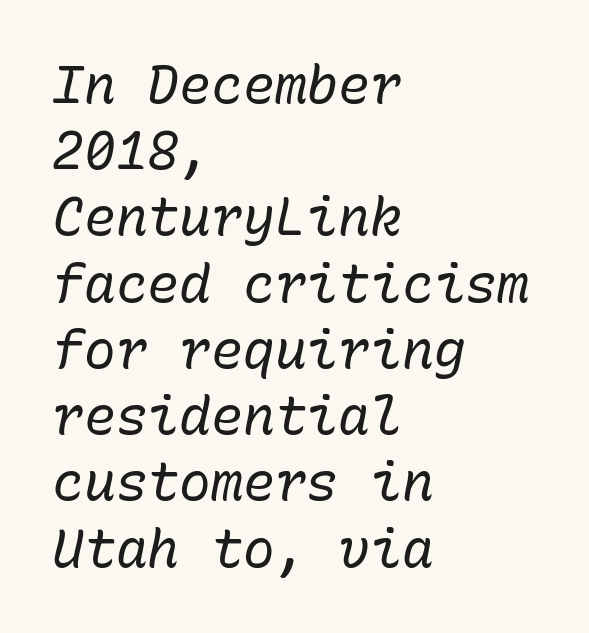
{"italic": "yes", "lean": "right", "slant_degrees": 10, "bold": "no", "weight": "regular", "width": "normal", "stroke_contrast": "low", "x_height": "medium", "monospaced": "yes", "underline": "no", "align": "left", "line_spacing": "normal", "line_spacing_ratio": 1.25, "letter_spacing": "normal", "letter_spacing_em": 0.0, "glyph_px": 53}
